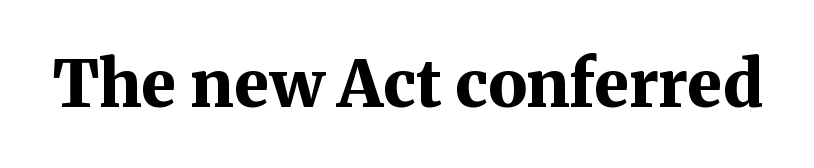
{"serif": "yes", "italic": "no", "bold": "yes", "weight": "bold", "width": "normal", "stroke_contrast": "medium", "x_height": "medium", "monospaced": "no", "underline": "no", "letter_spacing": "normal", "letter_spacing_em": 0.0, "glyph_px": 65}
